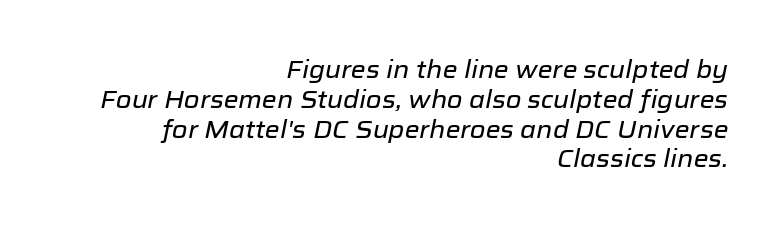
The image shows 24 px text type, italic (leaning right); set right-aligned, line spacing 1.24x, normal letter spacing, not underlined.
